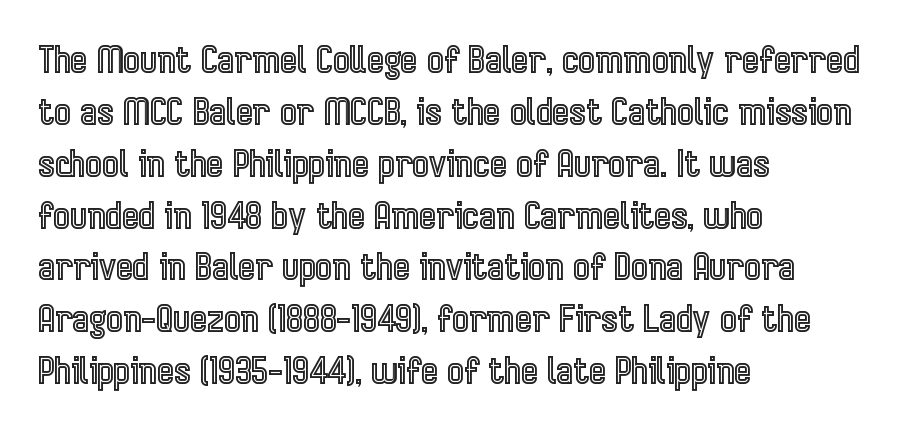
The passage is arranged the way most books set body copy — flush left. Tracking here is standard; glyphs follow each other at the usual distance. Notice how descenders clear the ascenders below comfortably — that's standard leading. Nope, not italic — everything's standing straight. A typesetter would call this proportional, since set widths differ per character. Underlining? Definitely not there.
